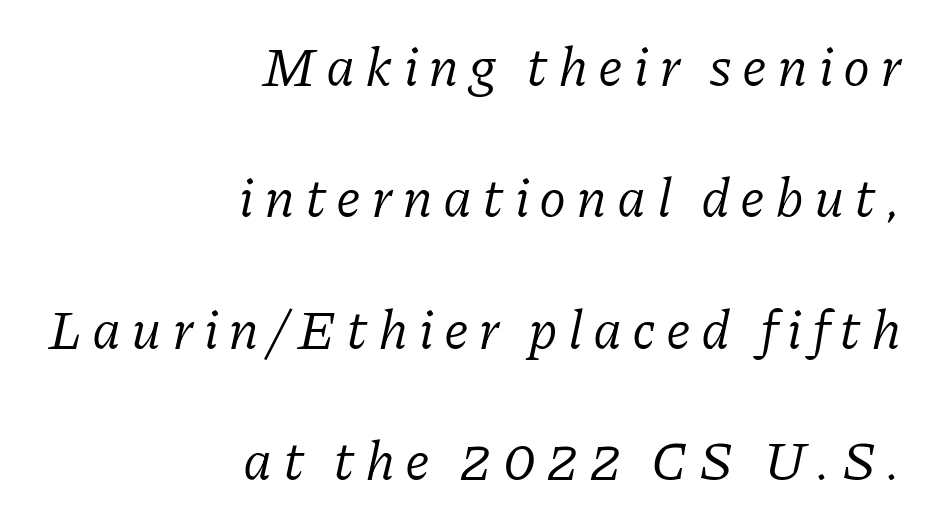
The font family rendered here belongs to the serif group. Quick note: underline off. The typeface has the unassuming heft of standard copy or less. The vertical gap from one line to the next is large. Proportional: the letters do not fall into vertical columns.
